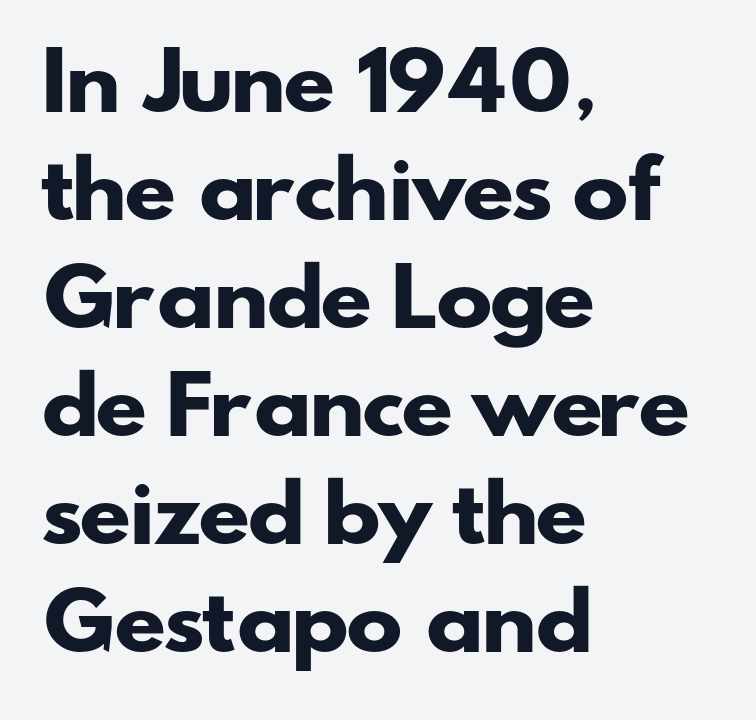
Is the letter spacing exaggerated? No — it looks like the ordinary default. Thick stems and heavy bowls — unmistakably bold. The paragraph has a hard left edge and a soft right edge. Examine the stroke ends and you'll find no serifs.
